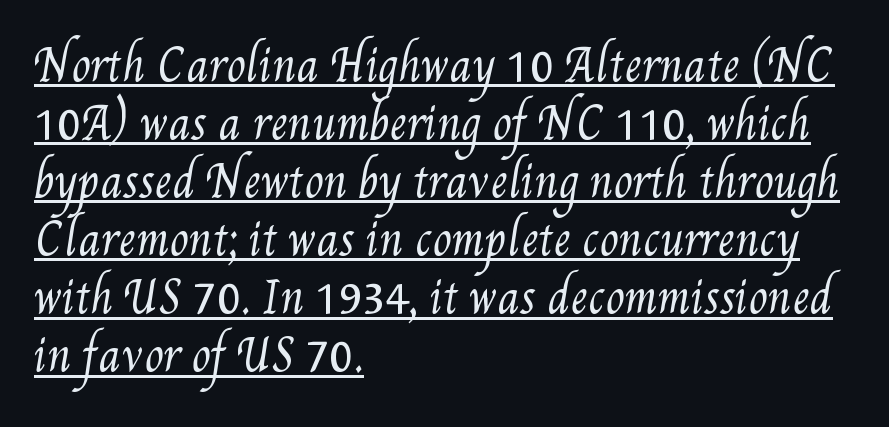
These lines keep a tight, regular rhythm from letter to letter. The lettering is marked with a stroke running underneath it. Looks like regular typesetting: each glyph gets only the width it needs. Heft: none added — not bold.
